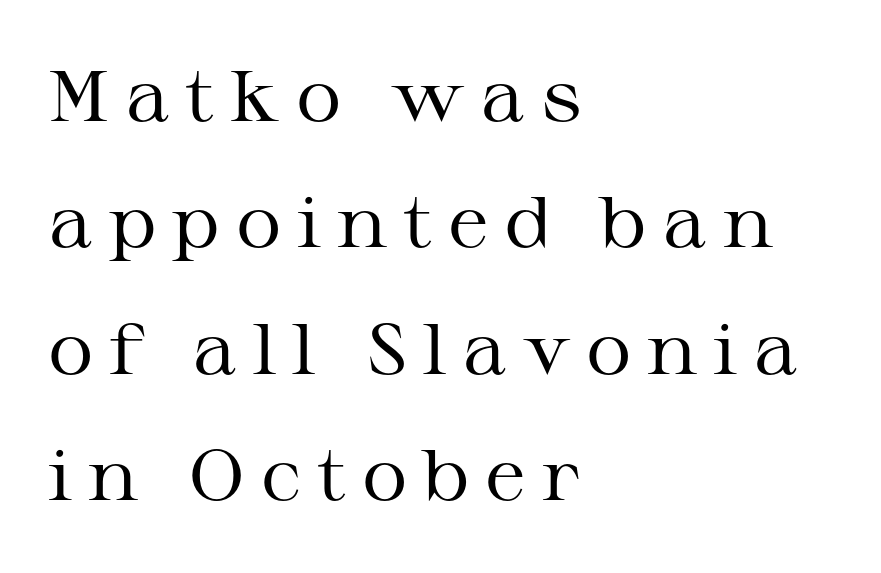
{"serif": "yes", "italic": "no", "bold": "no", "weight": "regular", "width": "wide", "stroke_contrast": "medium", "x_height": "medium", "monospaced": "no", "underline": "no", "align": "left", "line_spacing_ratio": 1.78, "letter_spacing": "wide", "letter_spacing_em": 0.22, "glyph_px": 71}
